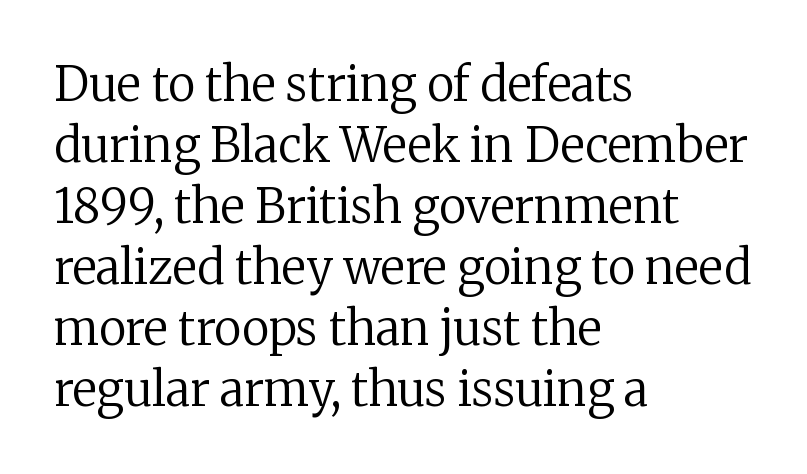
Q: Is the text bold? A: No.
Q: Is the text italic (slanted)? A: No, it is upright.
Q: Is the typeface a serif or a sans-serif typeface? A: Serif.
Q: Is the text underlined? A: No.
Q: How is the paragraph aligned? A: Left-aligned.
Q: Is the spacing between letters normal or unusually wide? A: Normal.
Q: Is the spacing between lines tight, normal or loose? A: Normal.
Q: Width (condensed, normal, or wide)? A: Normal.
Q: Stroke contrast? A: Low.
Q: x-height? A: Medium.
Q: Monospaced? A: No.
